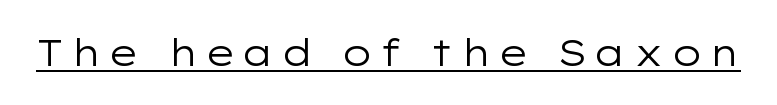
The image shows 37 px regular-weight, wide sans-serif type, upright; set underlined; low stroke contrast and a medium x-height.
